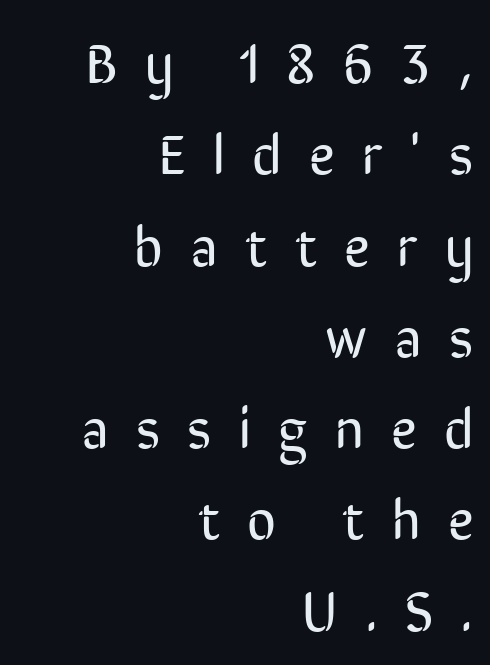
Check the space under the baseline: it is left empty. Whoever set this chose a conventional vertical rhythm. These lines are set flush right with a ragged left edge. Does the lettering tilt? It doesn't — this is upright.
